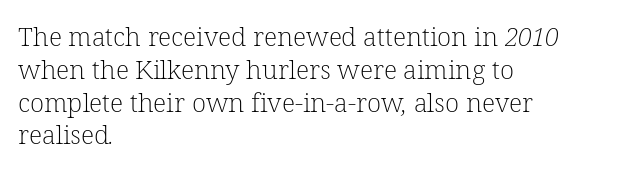
Q: Is the text bold? A: No.
Q: Is the text underlined? A: No.
Q: How is the paragraph aligned? A: Left-aligned.
Q: Is the spacing between letters normal or unusually wide? A: Normal.
Q: Is the spacing between lines tight, normal or loose? A: Normal.
